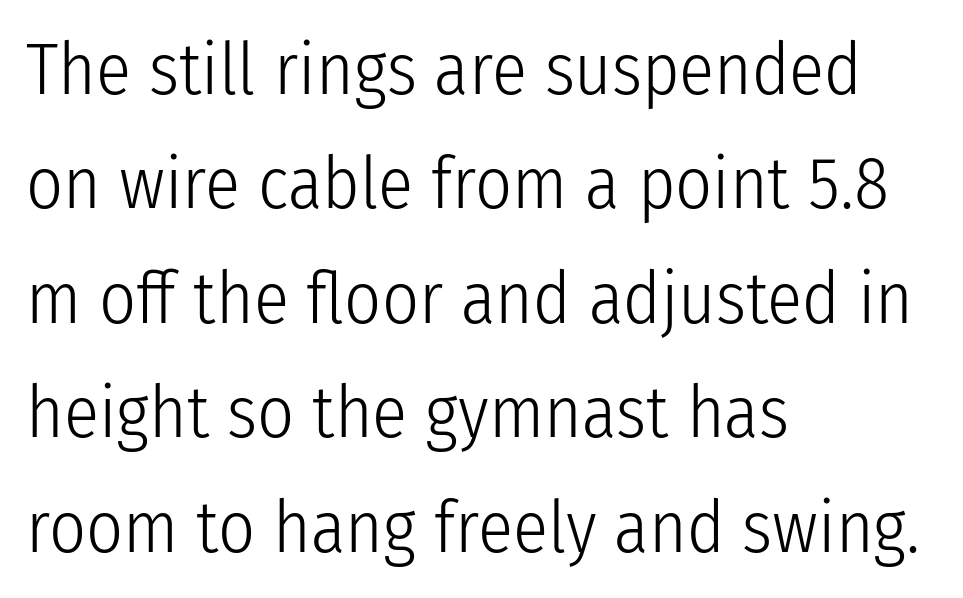
Default kerning and tracking; the words read as compact shapes. In terms of posture, this sample is upright. Compared with a typical body face, this is equally light or lighter still. Each line starts at the same left margin while the right side varies. Proportional: the letters do not fall into vertical columns.
